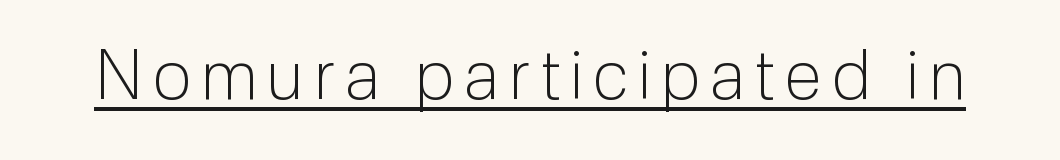
The image shows 69 px light sans-serif type, upright; set underlined; low stroke contrast and a medium x-height.
